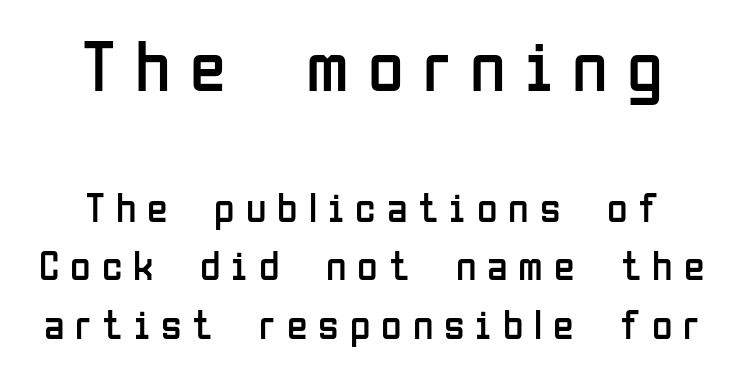
{"serif": "no", "italic": "no", "bold": "no", "weight": "regular", "width": "condensed", "stroke_contrast": "low", "x_height": "medium", "monospaced": "no", "underline": "no", "align": "center", "line_spacing": "normal", "line_spacing_ratio": 1.4, "letter_spacing": "wide", "letter_spacing_em": 0.26, "larger_block": "first", "size_ratio": 1.74, "glyph_px": 73}
